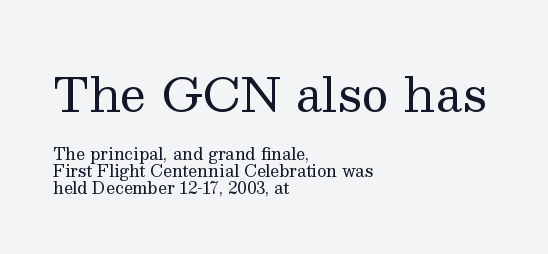
{"serif": "yes", "italic": "no", "bold": "no", "weight": "regular", "width": "normal", "stroke_contrast": "medium", "x_height": "medium", "monospaced": "no", "underline": "no", "align": "left", "line_spacing": "tight", "line_spacing_ratio": 1.05, "letter_spacing": "normal", "letter_spacing_em": 0.0, "larger_block": "first", "size_ratio": 2.94, "glyph_px": 47}
